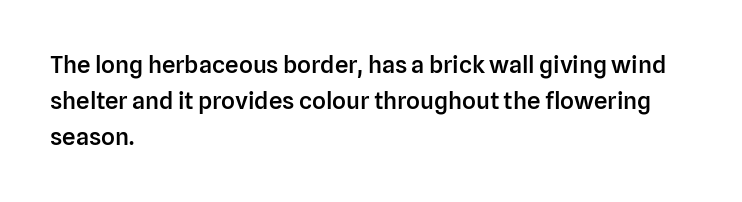
Quick note: not italic, upright. The baseline area is clear. Short and long lines alike share a common starting point at left. Students, observe: this is what conventionally led text looks like.
